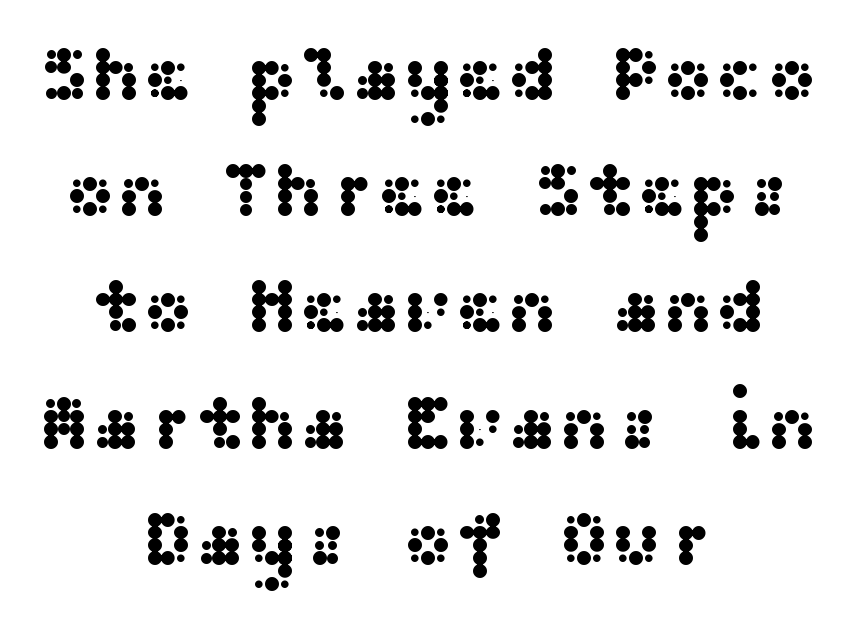
The image shows 78 px wide sans-serif type, upright; set centered, normal line spacing (1.49x), normal letter spacing, not underlined; medium stroke contrast and a medium x-height.
